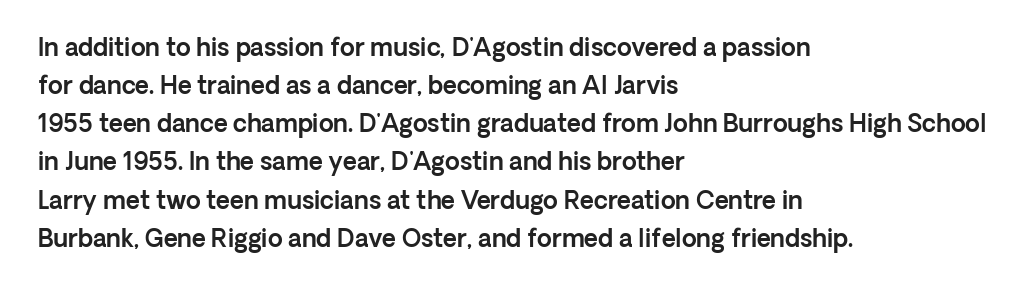
The image shows 24 px text type, upright; set left-aligned, normal line spacing (1.59x), normal letter spacing, not underlined.
